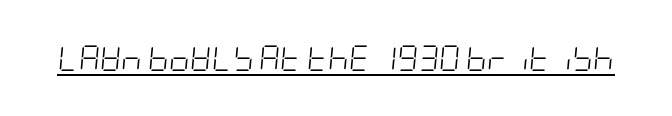
The image shows 26 px text type, italic (leaning right); set normal letter spacing, underlined.
